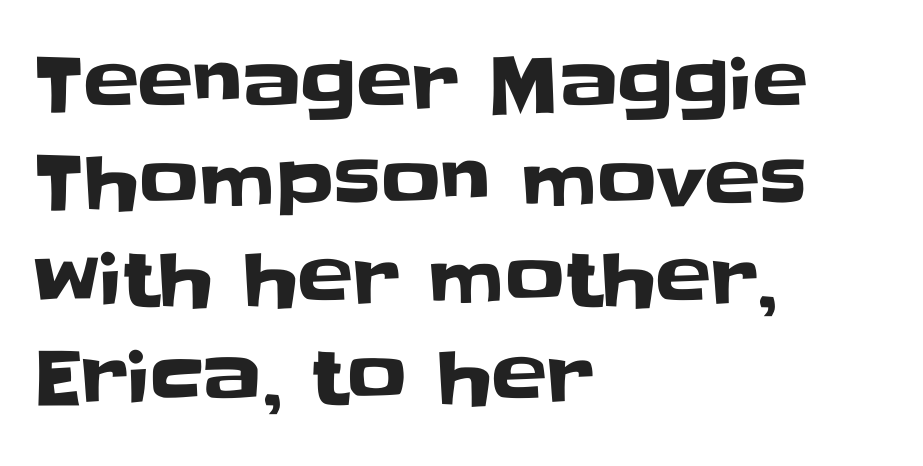
The image shows 74 px sans-serif type, upright; set left-aligned, normal line spacing (1.32x), normal letter spacing, not underlined; low stroke contrast and a large x-height.
